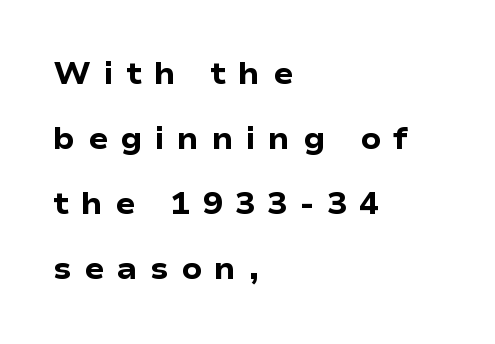
{"serif": "no", "italic": "no", "bold": "yes", "weight": "heavy", "width": "wide", "stroke_contrast": "low", "x_height": "medium", "monospaced": "no", "underline": "no", "align": "left", "line_spacing": "loose", "line_spacing_ratio": 2.17, "letter_spacing": "wide", "letter_spacing_em": 0.41, "glyph_px": 30}
